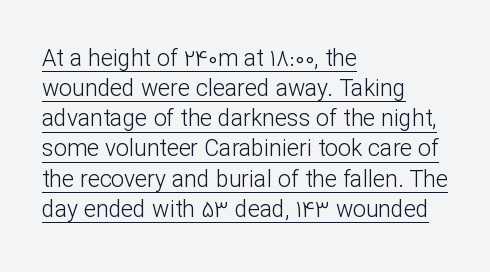
{"italic": "no", "bold": "no", "underline": "yes", "align": "left", "line_spacing": "normal", "line_spacing_ratio": 1.31, "letter_spacing": "normal", "letter_spacing_em": 0.0, "glyph_px": 23}
